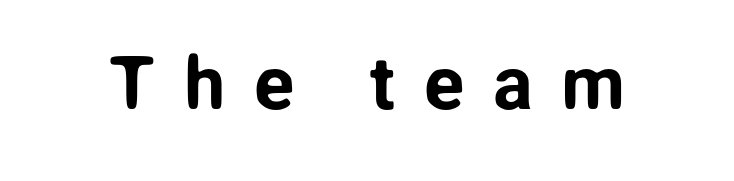
{"serif": "no", "italic": "no", "width": "normal", "stroke_contrast": "low", "x_height": "medium", "monospaced": "no", "underline": "no", "letter_spacing": "wide", "letter_spacing_em": 0.39, "glyph_px": 74}
